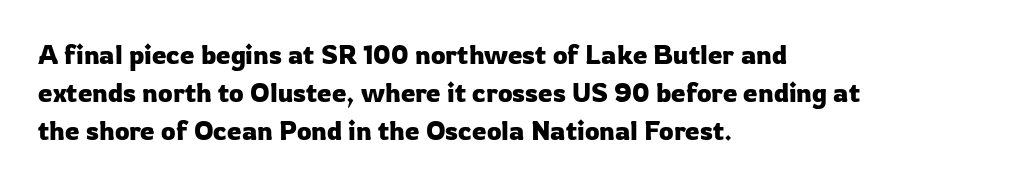
Q: Is the text italic (slanted)? A: No, it is upright.
Q: Is the text underlined? A: No.
Q: How is the paragraph aligned? A: Left-aligned.
Q: Is the spacing between letters normal or unusually wide? A: Normal.
Q: Is the spacing between lines tight, normal or loose? A: Normal.
